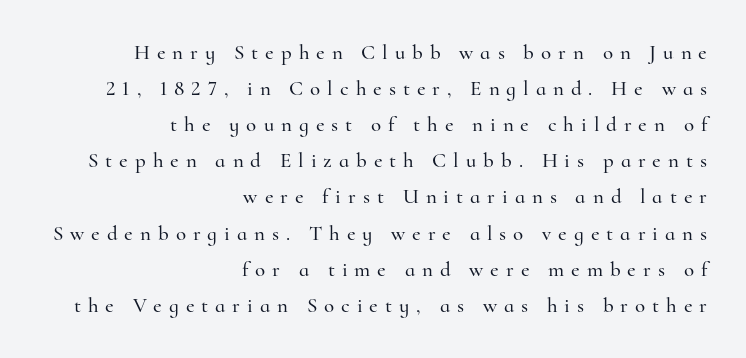
{"italic": "no", "underline": "no", "align": "right", "line_spacing_ratio": 1.72, "letter_spacing": "wide", "letter_spacing_em": 0.33, "glyph_px": 21}
